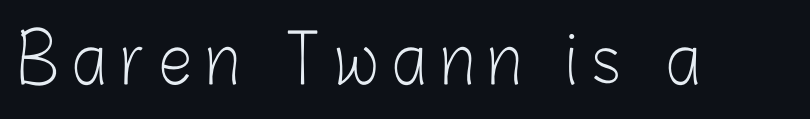
Q: Is the text bold? A: No.
Q: Is the text italic (slanted)? A: No, it is upright.
Q: Is the typeface a serif or a sans-serif typeface? A: Sans-serif.
Q: Is the text underlined? A: No.
Q: Is the spacing between letters normal or unusually wide? A: Unusually wide.
Q: Width (condensed, normal, or wide)? A: Condensed.
Q: Stroke contrast? A: Low.
Q: x-height? A: Medium.
Q: Monospaced? A: No.
